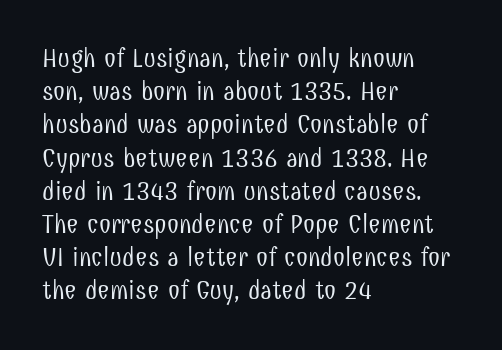
{"italic": "no", "bold": "no", "underline": "no", "align": "left", "line_spacing_ratio": 1.23, "letter_spacing": "normal", "letter_spacing_em": 0.0, "glyph_px": 27}
